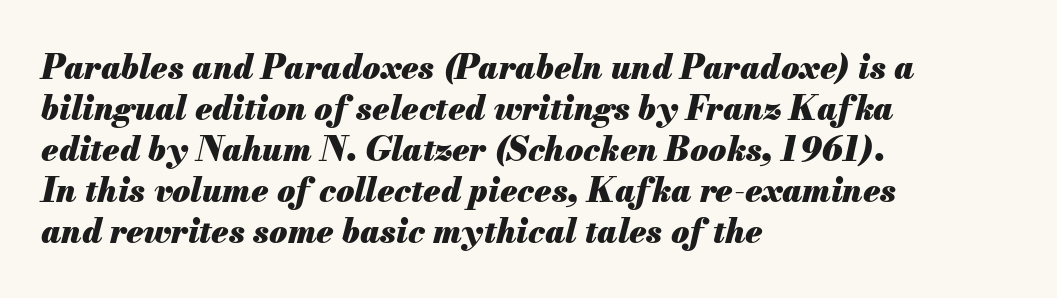
The image shows 33 px heavy type, italic (leaning right); set left-aligned, line spacing 1.24x, normal letter spacing, not underlined; medium stroke contrast and a small x-height.
